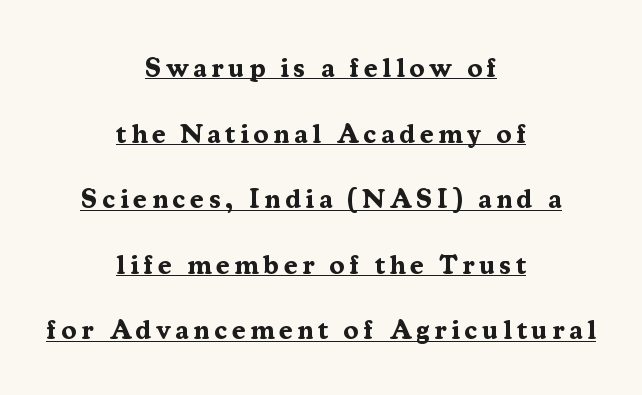
Q: Is the text bold? A: Yes.
Q: Is the text italic (slanted)? A: No, it is upright.
Q: Is the text underlined? A: Yes.
Q: How is the paragraph aligned? A: Centered.
Q: Is the spacing between lines tight, normal or loose? A: Loose.
